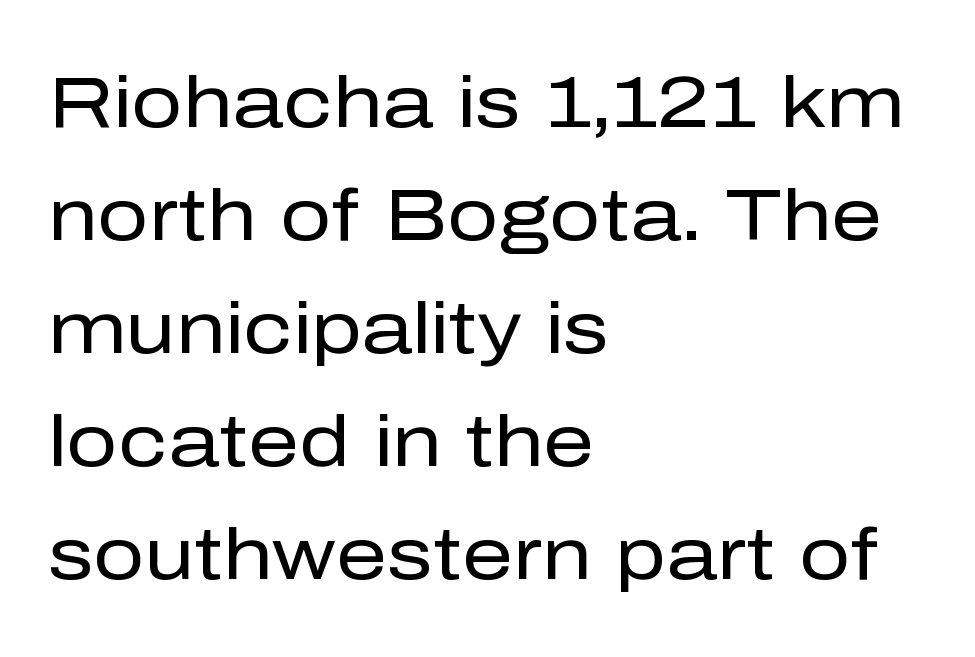
To sum up the face: it is a sans, with no serifs. Heft: none added — not bold. You could call the tracking neutral — neither tight nor loose. You can tell it's not italic because the verticals are truly vertical. The gap between lines stays unmarked. A student would call this left alignment; a typographer would say flush left, rag right.
